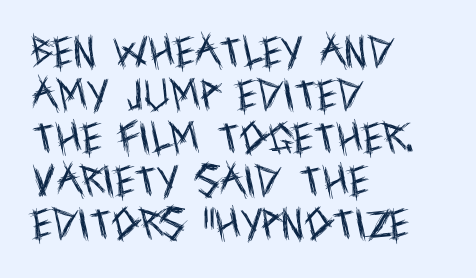
{"serif": "no", "italic": "no", "bold": "no", "weight": "regular", "width": "condensed", "x_height": "large", "monospaced": "no", "underline": "no", "align": "left", "line_spacing_ratio": 1.23, "letter_spacing": "normal", "letter_spacing_em": 0.0, "glyph_px": 35}
